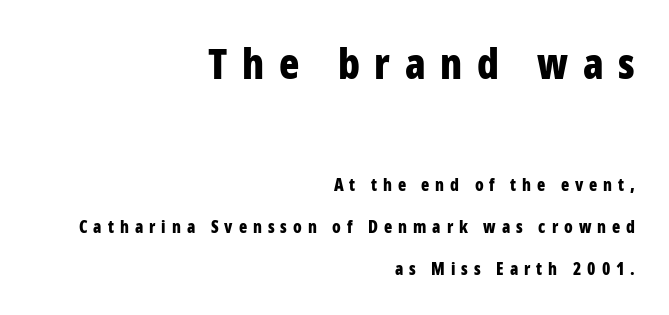
{"serif": "no", "italic": "no", "bold": "yes", "weight": "bold", "width": "condensed", "stroke_contrast": "low", "x_height": "medium", "monospaced": "no", "underline": "no", "align": "right", "line_spacing": "loose", "line_spacing_ratio": 2.48, "letter_spacing": "wide", "letter_spacing_em": 0.35, "larger_block": "first", "size_ratio": 2.47, "glyph_px": 42}
